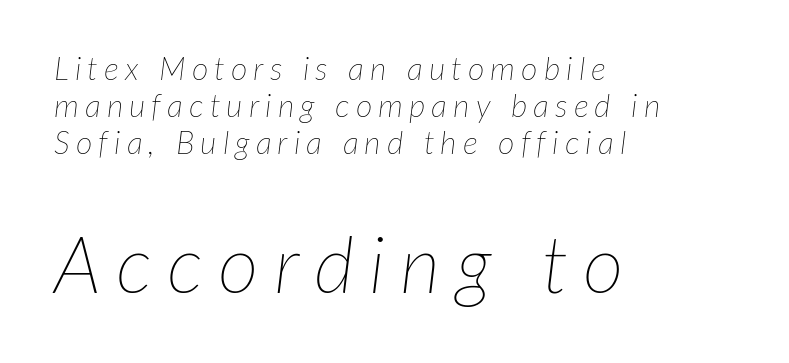
The image shows 79 px thin type, italic (leaning right); set left-aligned, line spacing 1.16x, not underlined; the second (bottom) block is 2.47x larger; low stroke contrast and a medium x-height.
